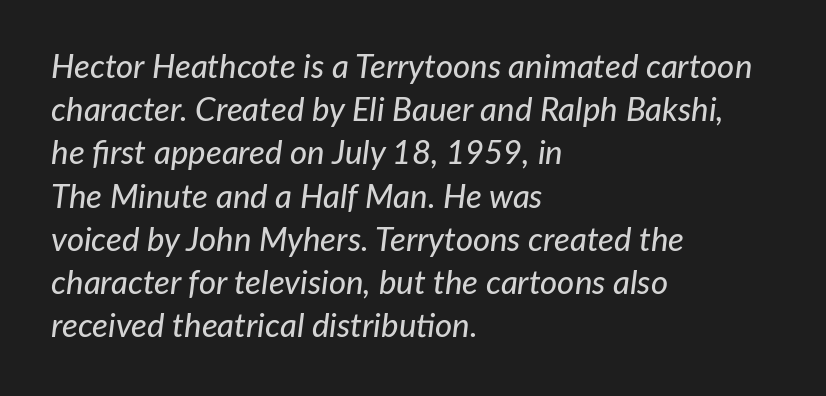
The image shows 33 px text type, italic (leaning right); set left-aligned, normal line spacing (1.31x), normal letter spacing, not underlined; low stroke contrast and a medium x-height.
